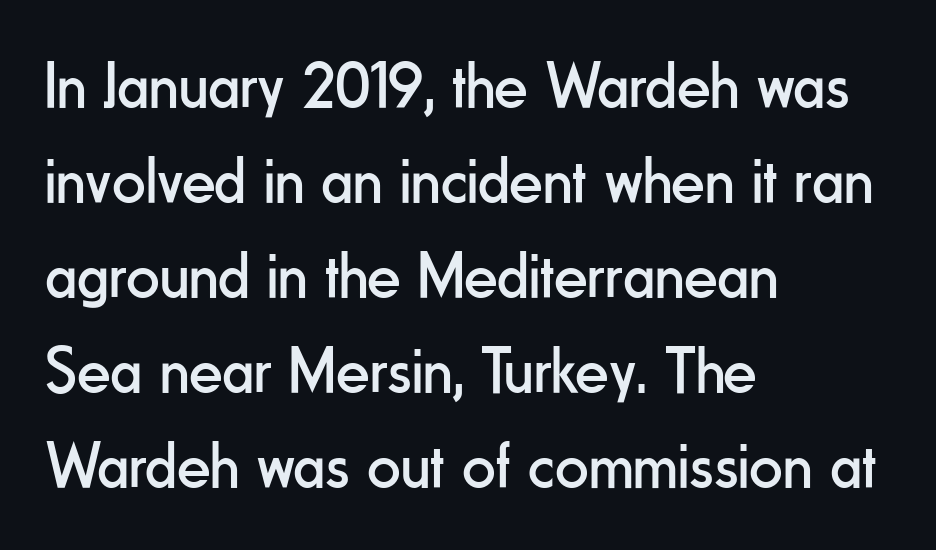
Q: Is the text bold? A: No.
Q: Is the text italic (slanted)? A: No, it is upright.
Q: Is the typeface a serif or a sans-serif typeface? A: Sans-serif.
Q: Is the text underlined? A: No.
Q: How is the paragraph aligned? A: Left-aligned.
Q: Is the spacing between letters normal or unusually wide? A: Normal.
Q: Is the spacing between lines tight, normal or loose? A: Normal.
Q: Width (condensed, normal, or wide)? A: Condensed.
Q: Stroke contrast? A: Low.
Q: x-height? A: Small.
Q: Monospaced? A: No.
